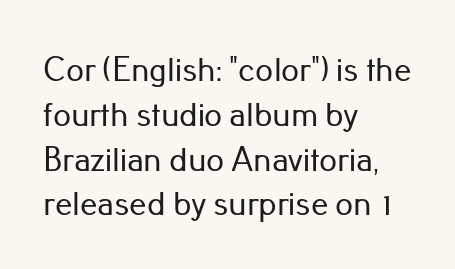
Upright lettering throughout. Check the space under the baseline: it is left empty. This sample is left-justified, so line endings fall wherever the words run out. The horizontal fit of the characters is conventional and even.
